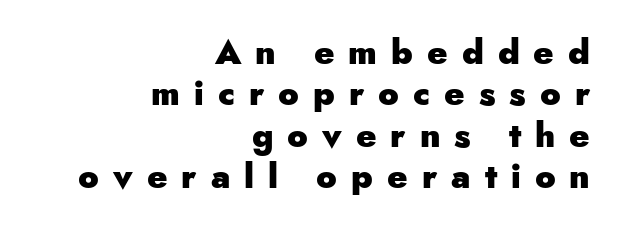
{"serif": "no", "italic": "no", "bold": "yes", "weight": "heavy", "width": "normal", "stroke_contrast": "low", "x_height": "small", "monospaced": "no", "underline": "no", "align": "right", "line_spacing_ratio": 1.22, "letter_spacing": "wide", "letter_spacing_em": 0.41, "glyph_px": 34}
